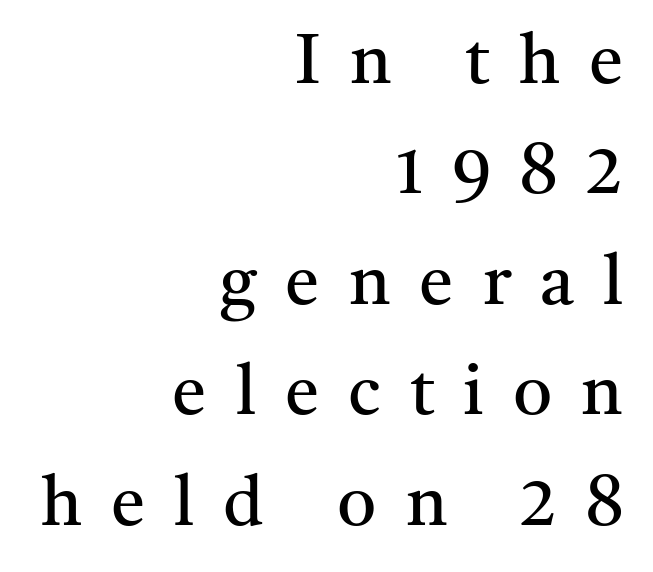
The image shows 69 px regular-weight serif type, upright; set right-aligned, normal line spacing (1.6x), unusually wide letter spacing (+0.42 em), not underlined; medium stroke contrast and a medium x-height.
